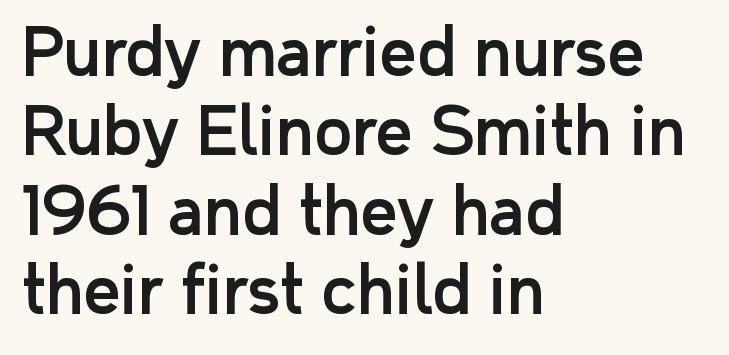
{"serif": "no", "italic": "no", "width": "normal", "stroke_contrast": "low", "x_height": "medium", "monospaced": "no", "underline": "no", "align": "left", "line_spacing_ratio": 1.24, "letter_spacing": "normal", "letter_spacing_em": 0.0, "glyph_px": 64}
